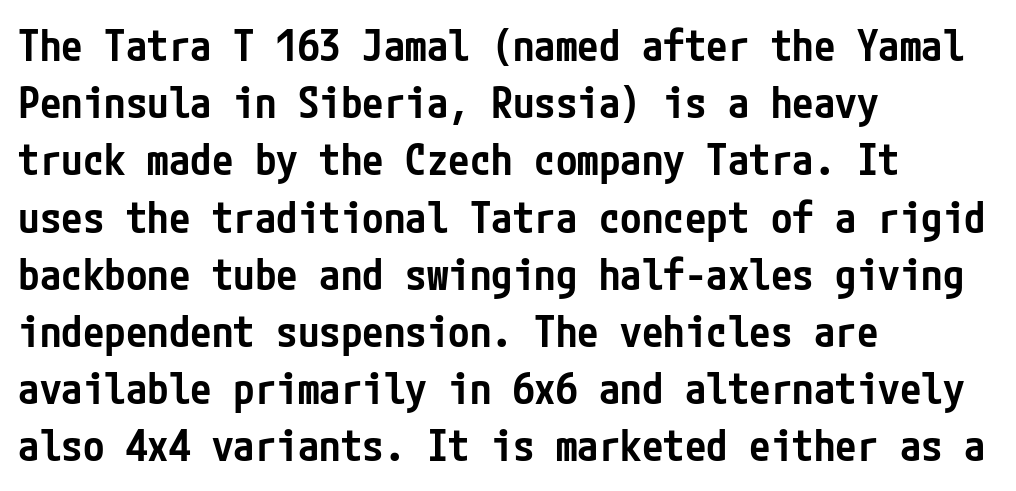
Q: Is the text bold? A: Semi-bold.
Q: Is the text italic (slanted)? A: No, it is upright.
Q: Is the typeface a serif or a sans-serif typeface? A: Sans-serif.
Q: Is the text underlined? A: No.
Q: How is the paragraph aligned? A: Left-aligned.
Q: Is the spacing between letters normal or unusually wide? A: Normal.
Q: Is the spacing between lines tight, normal or loose? A: Normal.
Q: Width (condensed, normal, or wide)? A: Condensed.
Q: Stroke contrast? A: Low.
Q: x-height? A: Medium.
